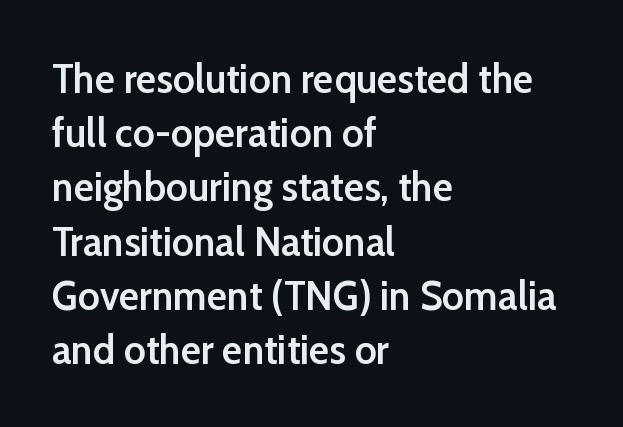
Whoever set this chose a conventional vertical rhythm. Check under the words: just untouched page. Typographically, this falls in the sans-serif category. Italic? Not at all — the glyphs are vertical.
